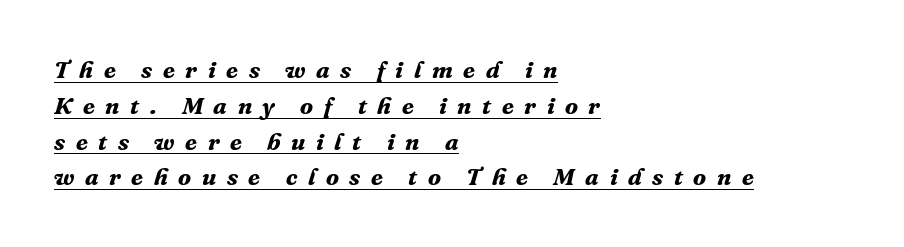
Q: Is the text bold? A: Yes.
Q: Is the text italic (slanted)? A: Yes, it leans right by about 16 degrees.
Q: Is the text underlined? A: Yes.
Q: How is the paragraph aligned? A: Left-aligned.
Q: Is the spacing between letters normal or unusually wide? A: Unusually wide.
Q: Is the spacing between lines tight, normal or loose? A: Normal.
